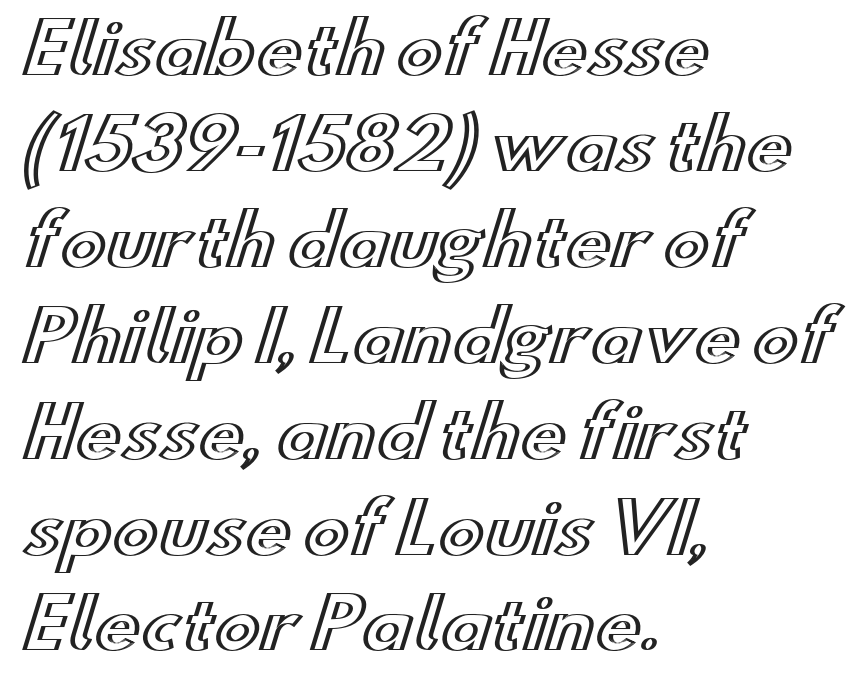
{"width": "wide", "x_height": "small", "monospaced": "no", "underline": "no", "align": "left", "line_spacing": "normal", "line_spacing_ratio": 1.39, "letter_spacing": "normal", "letter_spacing_em": 0.0, "glyph_px": 69}
